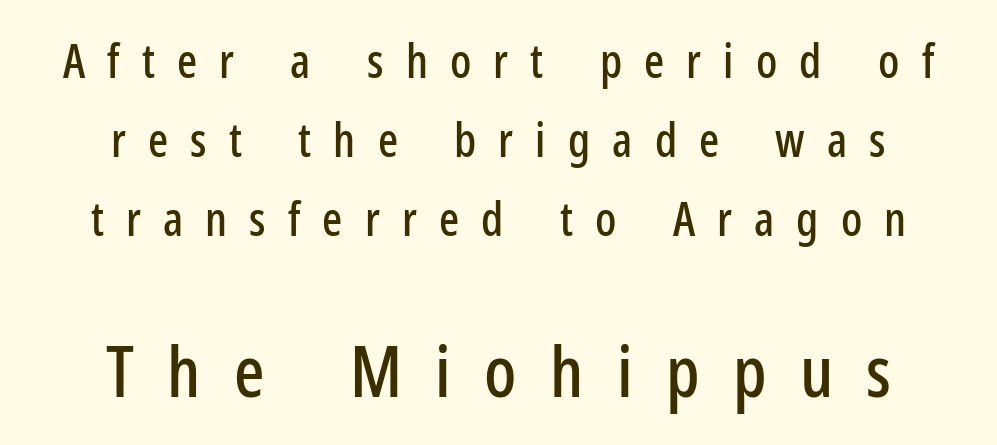
The lines are quadded center. No word sits above an underline. This is the regular roman posture of the typeface. The line texture is sparse and dotted thanks to wide tracking. If you squint, the bottom block still reads clearly — it's the larger of the two. Successive baselines arrive at the customary interval.
